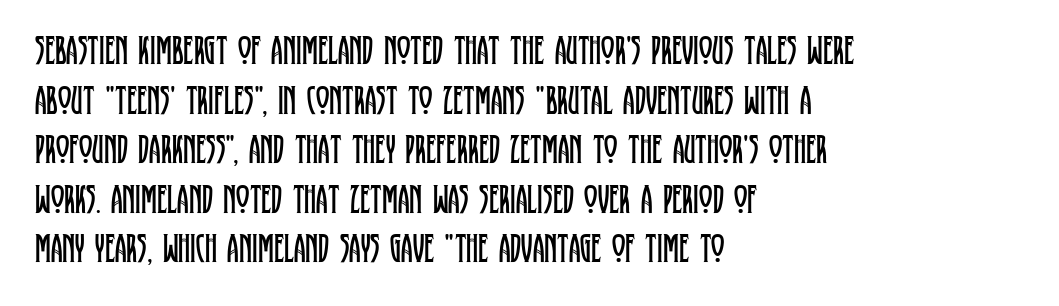
Is this a heavy cut? Hardly; it is regular or lighter. Does the lettering tilt? It doesn't — this is upright. Does the copy run flush right? No — it runs flush left. The face used here is rendered with its standard letterfit.
